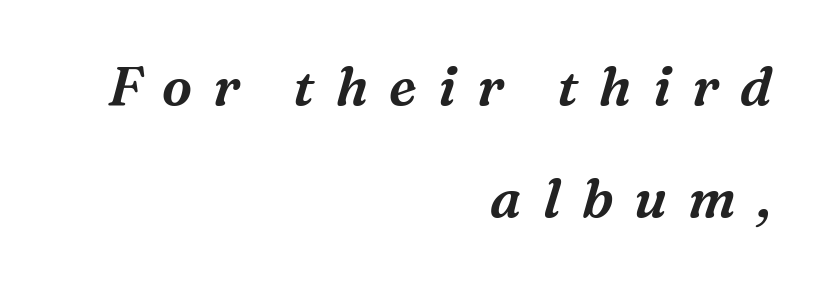
Q: Is the text italic (slanted)? A: Yes, it leans right by about 16 degrees.
Q: Is the typeface a serif or a sans-serif typeface? A: Serif.
Q: Is the text underlined? A: No.
Q: How is the paragraph aligned? A: Right-aligned.
Q: Is the spacing between letters normal or unusually wide? A: Unusually wide.
Q: Is the spacing between lines tight, normal or loose? A: Loose.
Q: Width (condensed, normal, or wide)? A: Normal.
Q: Stroke contrast? A: Medium.
Q: x-height? A: Medium.
Q: Monospaced? A: No.
